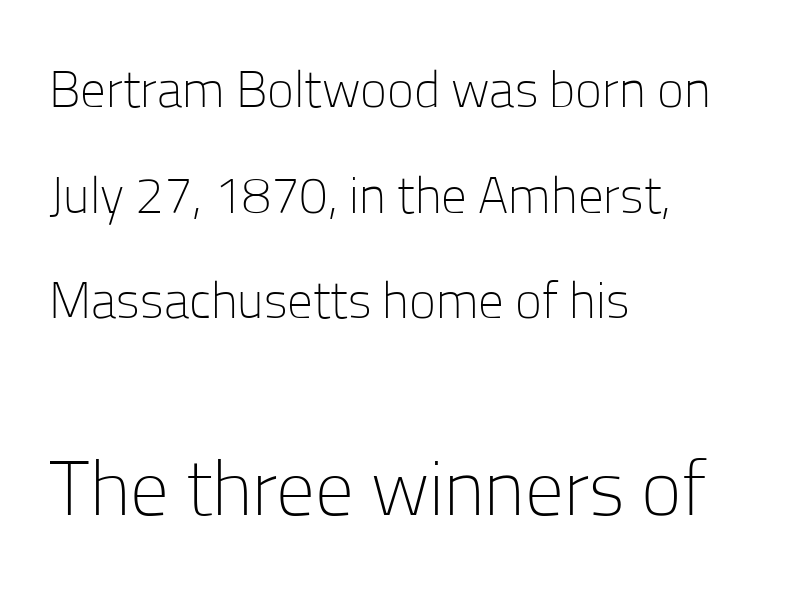
Q: Is the text bold? A: No.
Q: Is the text italic (slanted)? A: No, it is upright.
Q: Is the typeface a serif or a sans-serif typeface? A: Sans-serif.
Q: Is the text underlined? A: No.
Q: How is the paragraph aligned? A: Left-aligned.
Q: Is the spacing between letters normal or unusually wide? A: Normal.
Q: Is the spacing between lines tight, normal or loose? A: Loose.
Q: Which block of text is set in a larger size, the first (top) or the second (bottom)? A: The second (bottom) one.
Q: Width (condensed, normal, or wide)? A: Normal.
Q: Stroke contrast? A: Low.
Q: x-height? A: Medium.
Q: Monospaced? A: No.
